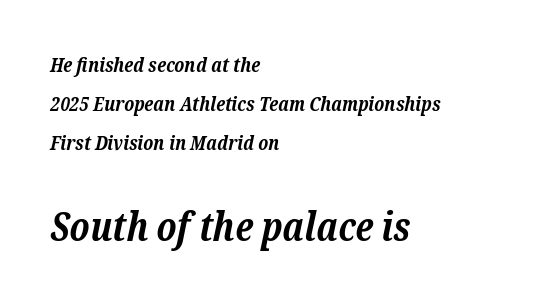
{"serif": "yes", "italic": "yes", "lean": "right", "slant_degrees": 12, "bold": "yes", "weight": "bold", "width": "normal", "stroke_contrast": "low", "x_height": "medium", "monospaced": "no", "underline": "no", "align": "left", "line_spacing": "loose", "line_spacing_ratio": 1.94, "letter_spacing": "normal", "letter_spacing_em": 0.0, "larger_block": "second", "size_ratio": 2.0, "glyph_px": 40}
